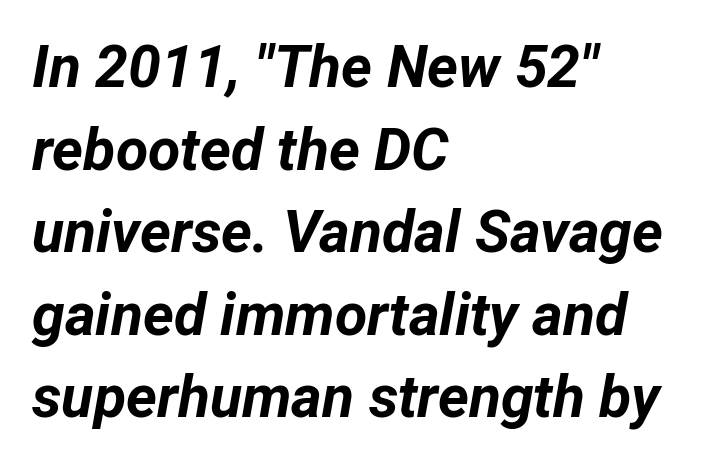
Q: Is the text bold? A: Yes.
Q: Is the text italic (slanted)? A: Yes, it leans right by about 12 degrees.
Q: Is the text underlined? A: No.
Q: How is the paragraph aligned? A: Left-aligned.
Q: Is the spacing between letters normal or unusually wide? A: Normal.
Q: Is the spacing between lines tight, normal or loose? A: Normal.
Q: Width (condensed, normal, or wide)? A: Normal.
Q: Stroke contrast? A: Low.
Q: x-height? A: Medium.
Q: Monospaced? A: No.
